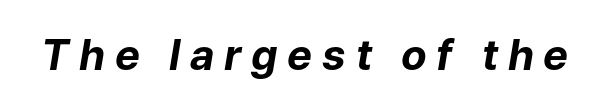
Q: Is the text bold? A: Yes.
Q: Is the text italic (slanted)? A: Yes, it leans right by about 9 degrees.
Q: Is the text underlined? A: No.
Q: Is the spacing between letters normal or unusually wide? A: Unusually wide.
Q: Width (condensed, normal, or wide)? A: Normal.
Q: Stroke contrast? A: Low.
Q: x-height? A: Medium.
Q: Monospaced? A: No.
